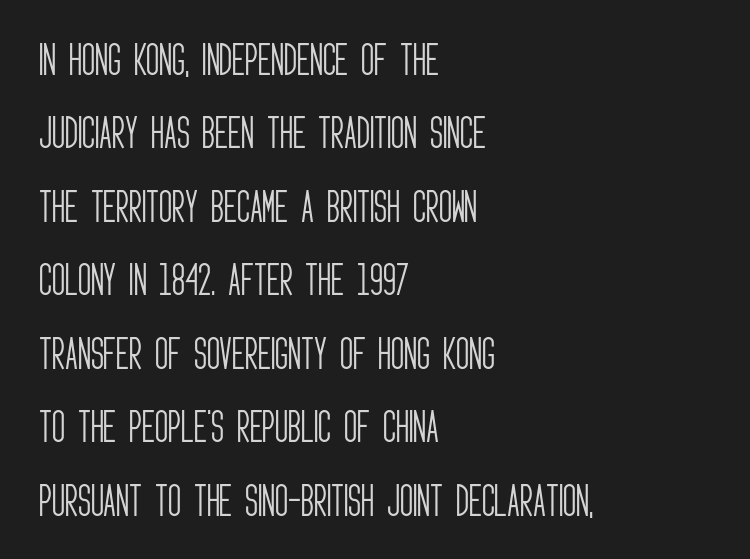
The image shows 36 px light, condensed sans-serif type, upright; set left-aligned, loose line spacing (2.04x), normal letter spacing, not underlined; low stroke contrast and a large x-height.
